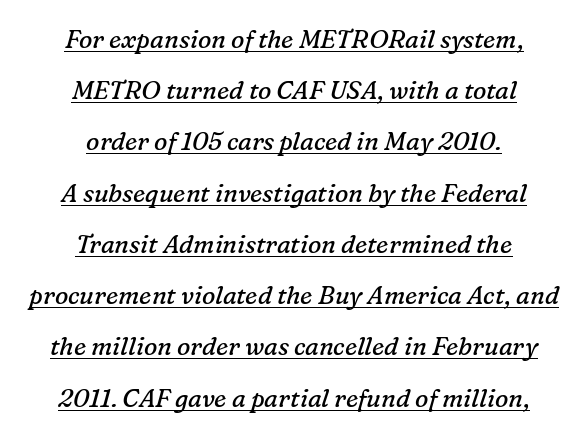
You could fit nearly another row in the gap between these rows. Caption: multi-line text, centered on the measure. Every character sits at an angle, as italics do. Students, note that the glyphs here touch the page at normal intervals. Weight: regular or lighter. Underlining? Definitely there.
